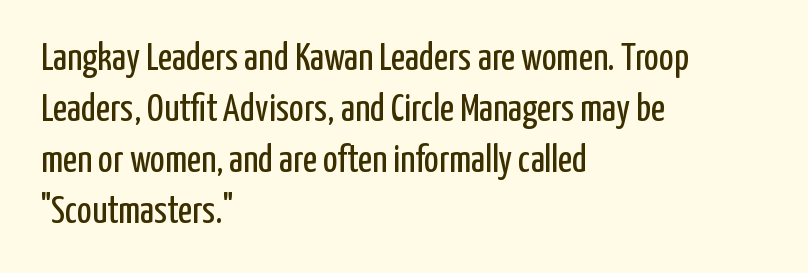
The image shows 39 px regular-weight, condensed sans-serif type, upright; set left-aligned, normal line spacing (1.31x), normal letter spacing, not underlined; low stroke contrast and a medium x-height.
